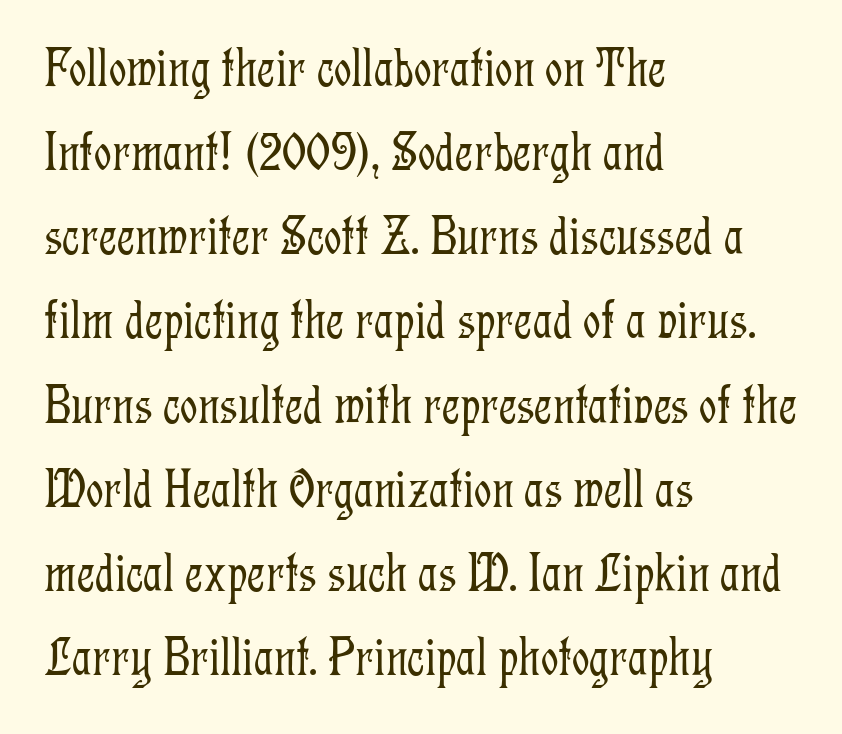
The designer went with a serif here, giving each stem small feet. Honestly, there is no underline to notice here at all. Students, note that the glyphs here touch the page at normal intervals. This sample has the flowing, uneven cadence of proportional lettering. Every stem runs plumb, perpendicular to the baseline. Is there much room between lines? A standard amount, neither cramped nor airy.
